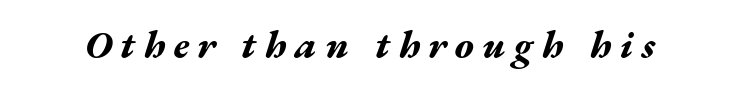
{"italic": "yes", "lean": "right", "slant_degrees": 17, "bold": "yes", "weight": "bold", "width": "wide", "stroke_contrast": "medium", "x_height": "medium", "monospaced": "no", "underline": "no", "letter_spacing": "wide", "letter_spacing_em": 0.21, "glyph_px": 39}
